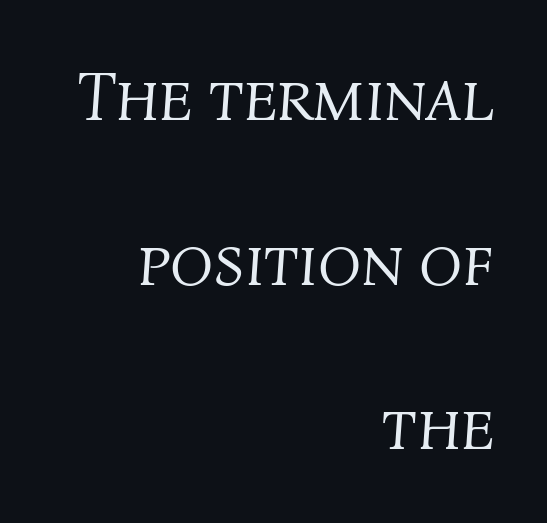
Is the letter spacing exaggerated? No — it looks like the ordinary default. The foot of each line stays bare and open. Successive baselines arrive slowly, with a big drop between each. The passage shown is typed in a proportional face where columns would drift. When letters slant like this, we call the style italic. Leftover space on each line is placed entirely before the opening word.
